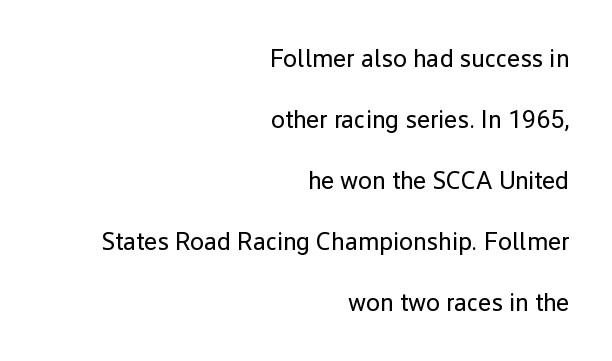
The lettering holds an erect, upright posture throughout. The passage shown has conventional tracking throughout. Visually the block forms a straight wall on the right and a jagged coastline on the left. The space directly below the letters is spotless.
